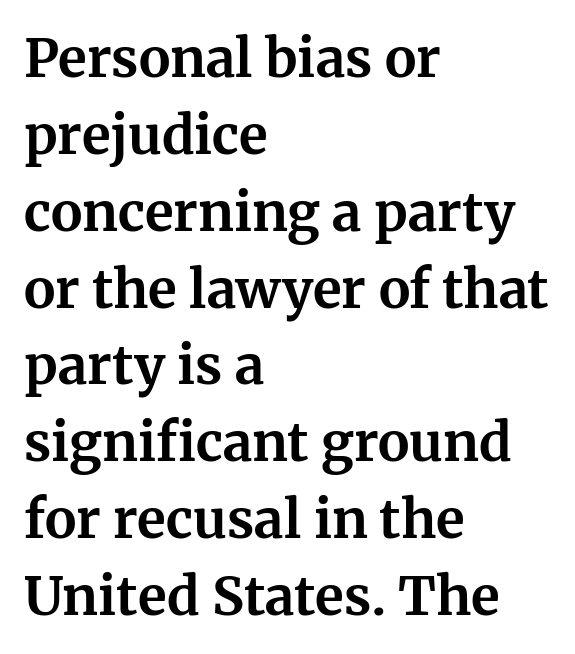
Are there feet on the stems? There are — it's a serif. These lines were composed using upright roman letters. Descender tails drop into unmarked territory. You could call the tracking neutral — neither tight nor loose.
